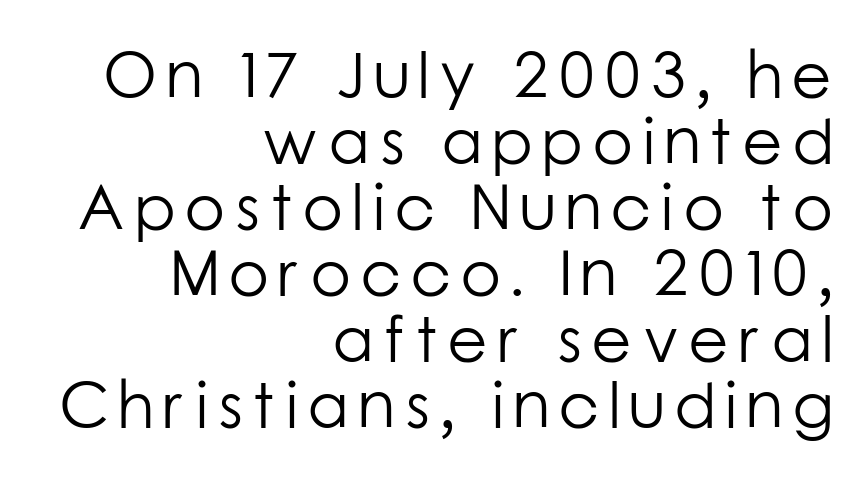
Q: Is the text bold? A: No.
Q: Is the text italic (slanted)? A: No, it is upright.
Q: Is the typeface a serif or a sans-serif typeface? A: Sans-serif.
Q: Is the text underlined? A: No.
Q: How is the paragraph aligned? A: Right-aligned.
Q: Is the spacing between lines tight, normal or loose? A: Tight.
Q: Width (condensed, normal, or wide)? A: Normal.
Q: Stroke contrast? A: Low.
Q: x-height? A: Medium.
Q: Monospaced? A: No.
